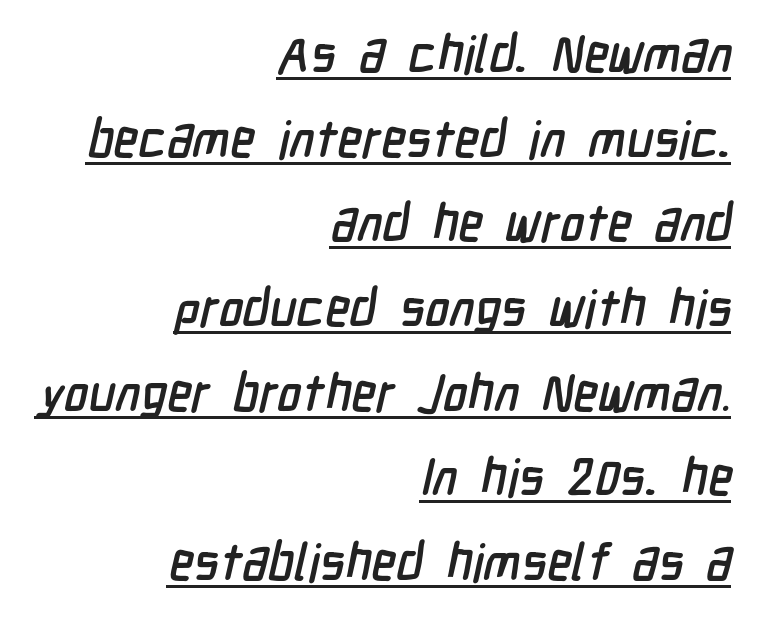
Inter-character spacing is left at the font's built-in metrics. Students, observe the line beneath the letters — that is underlining. Each letter's strokes conclude bluntly, with no projecting serifs. Varying glyph widths throughout — classic text-font behaviour.
